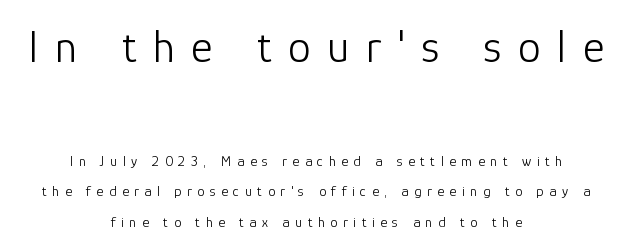
The line texture is sparse and dotted thanks to wide tracking. The earlier block is typeset at a bigger size than the later block. Unbolded letterforms with no extra heft. These lines are rendered in a variable-pitch font. Look at the bottom of the vertical strokes: they stop flat, with no serifs. The gap between lines stays unmarked.
